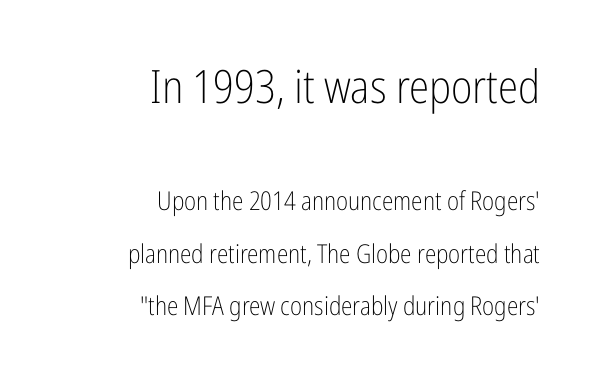
{"serif": "no", "italic": "no", "bold": "no", "weight": "light", "width": "condensed", "stroke_contrast": "low", "x_height": "medium", "monospaced": "no", "underline": "no", "align": "right", "line_spacing": "loose", "line_spacing_ratio": 2.01, "letter_spacing": "normal", "letter_spacing_em": 0.0, "larger_block": "first", "size_ratio": 1.77, "glyph_px": 46}
